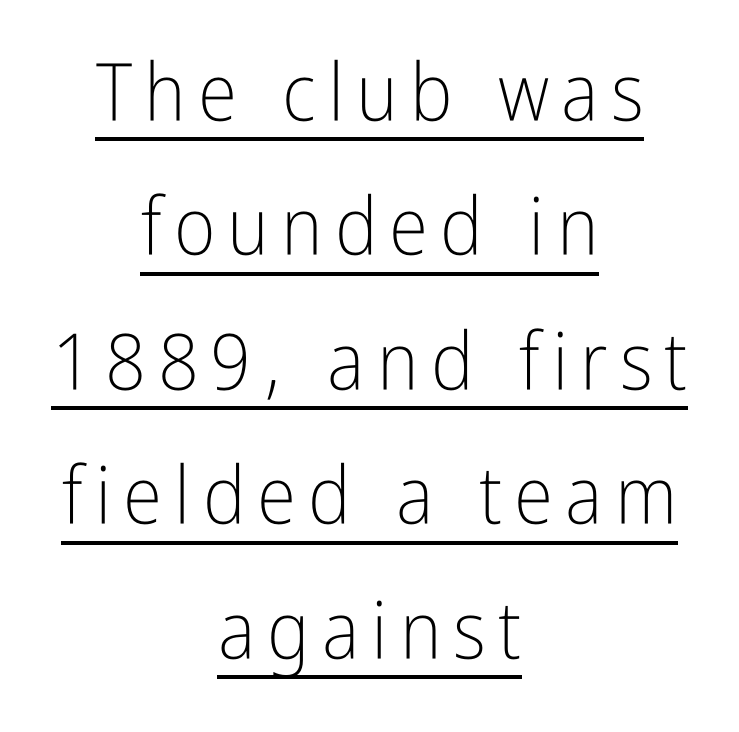
Q: Is the text bold? A: No.
Q: Is the text italic (slanted)? A: No, it is upright.
Q: Is the typeface a serif or a sans-serif typeface? A: Sans-serif.
Q: Is the text underlined? A: Yes.
Q: How is the paragraph aligned? A: Centered.
Q: Is the spacing between lines tight, normal or loose? A: Normal.
Q: Width (condensed, normal, or wide)? A: Condensed.
Q: Stroke contrast? A: Low.
Q: x-height? A: Medium.
Q: Monospaced? A: No.
